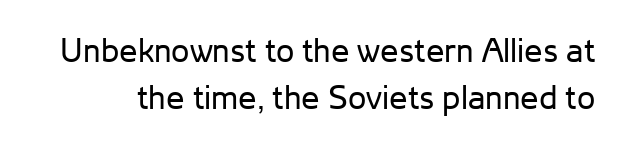
Q: Is the text bold? A: No.
Q: Is the text italic (slanted)? A: No, it is upright.
Q: Is the typeface a serif or a sans-serif typeface? A: Sans-serif.
Q: Is the text underlined? A: No.
Q: Is the spacing between letters normal or unusually wide? A: Normal.
Q: Is the spacing between lines tight, normal or loose? A: Normal.
Q: Width (condensed, normal, or wide)? A: Normal.
Q: Stroke contrast? A: Low.
Q: x-height? A: Medium.
Q: Monospaced? A: No.
